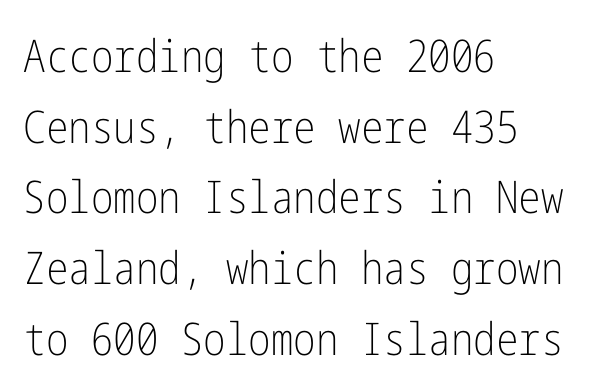
Tracking value appears to be zero — textbook default spacing. The passage shown is typeset with a sans-serif family. The typesetting does not lean heavy: it is not bold. The area under the type is left untouched. Every stem runs plumb, perpendicular to the baseline.
